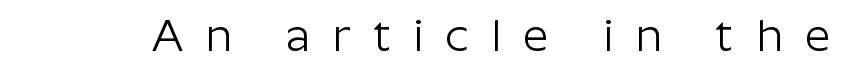
The image shows 45 px light sans-serif type, upright; set unusually wide letter spacing (+0.49 em), not underlined; low stroke contrast and a medium x-height.
